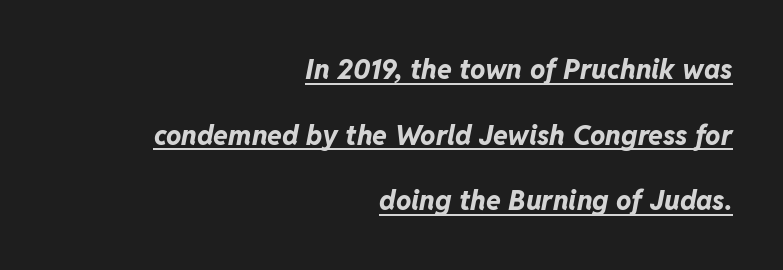
{"italic": "yes", "lean": "right", "slant_degrees": 11, "bold": "yes", "underline": "yes", "align": "right", "line_spacing": "loose", "line_spacing_ratio": 2.43, "letter_spacing": "normal", "letter_spacing_em": 0.0, "glyph_px": 27}
